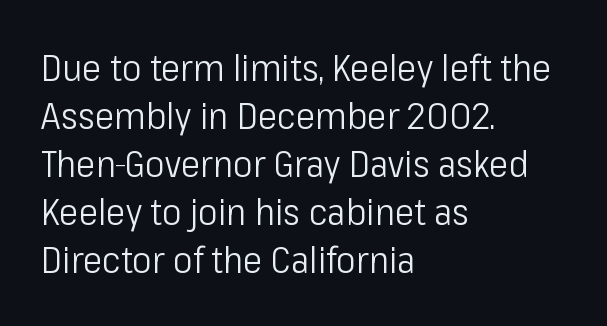
Q: Is the text bold? A: No.
Q: Is the text italic (slanted)? A: No, it is upright.
Q: Is the typeface a serif or a sans-serif typeface? A: Sans-serif.
Q: Is the text underlined? A: No.
Q: How is the paragraph aligned? A: Left-aligned.
Q: Is the spacing between letters normal or unusually wide? A: Normal.
Q: Is the spacing between lines tight, normal or loose? A: Normal.
Q: Width (condensed, normal, or wide)? A: Condensed.
Q: Stroke contrast? A: Low.
Q: x-height? A: Medium.
Q: Monospaced? A: No.
